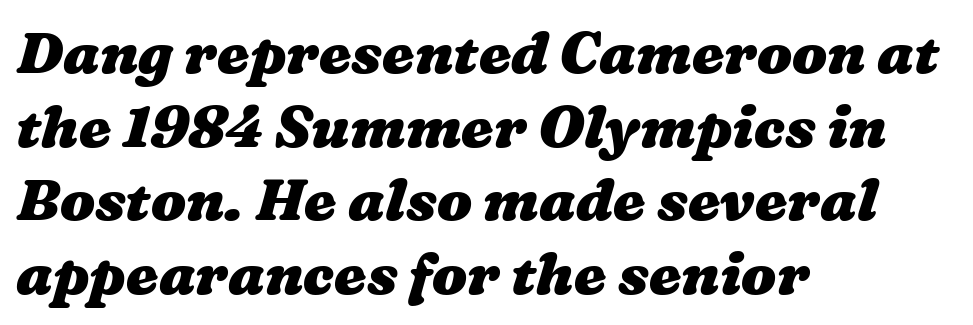
Q: Is the text bold? A: Yes.
Q: Is the text underlined? A: No.
Q: How is the paragraph aligned? A: Left-aligned.
Q: Is the spacing between letters normal or unusually wide? A: Normal.
Q: Is the spacing between lines tight, normal or loose? A: Normal.
Q: Width (condensed, normal, or wide)? A: Wide.
Q: Stroke contrast? A: Medium.
Q: x-height? A: Medium.
Q: Monospaced? A: No.
